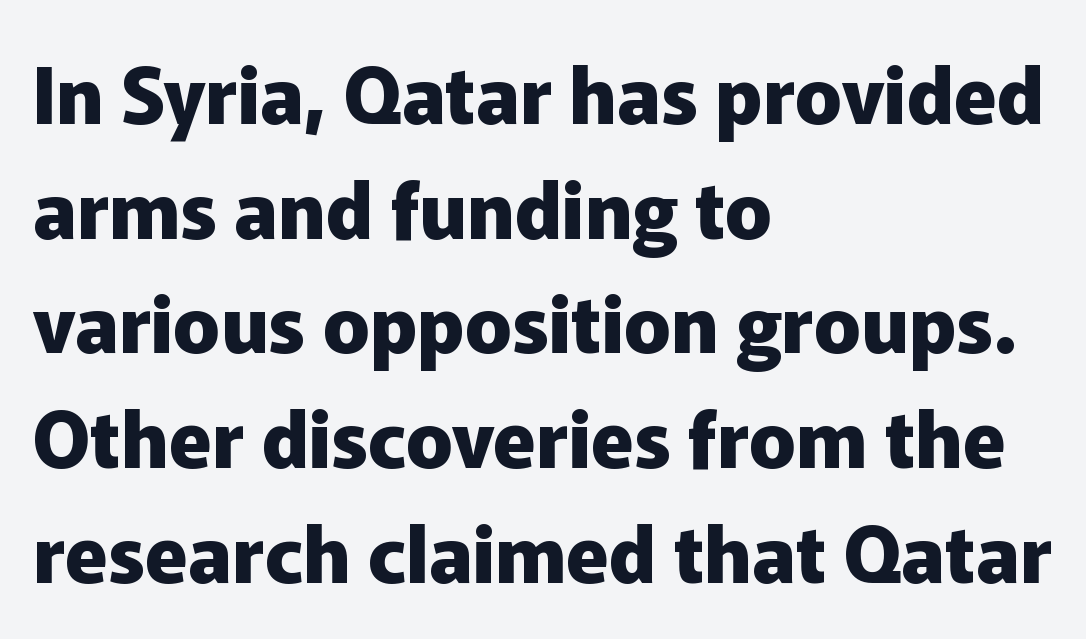
The image shows 78 px heavy sans-serif type, upright; set left-aligned, normal line spacing (1.47x), normal letter spacing, not underlined; low stroke contrast and a medium x-height.
